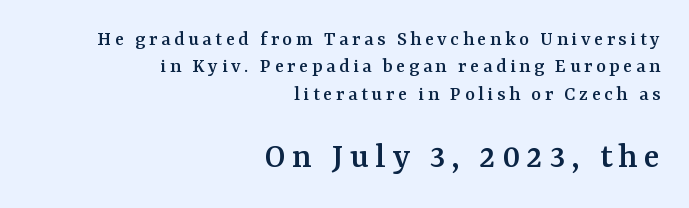
Check where the strokes stop: tiny serifs finish them off. You could not count columns in this text — the font is proportionally spaced. The second block has been scaled up relative to the first. Teacher's note: observe the even right margin — that is flush-right alignment. A typesetter would mark this as roman, not italic. Interline gaps are of average width in this sample.
